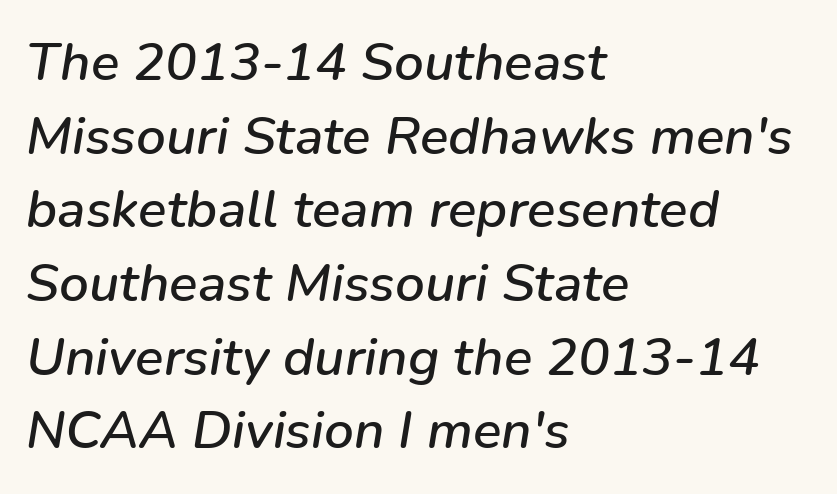
The image shows 53 px text type, italic (leaning right); set left-aligned, normal line spacing (1.39x), normal letter spacing, not underlined; low stroke contrast and a medium x-height.
